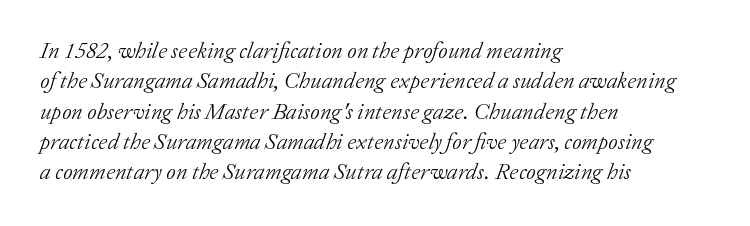
{"italic": "yes", "lean": "right", "slant_degrees": 20, "bold": "no", "underline": "no", "align": "left", "line_spacing": "normal", "line_spacing_ratio": 1.32, "letter_spacing": "normal", "letter_spacing_em": 0.0, "glyph_px": 23}
